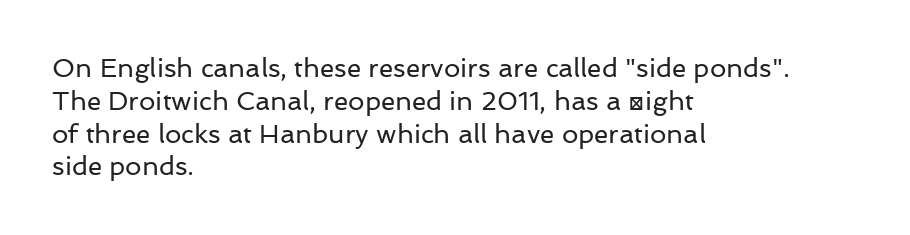
The image shows 26 px text type, upright; set left-aligned, normal line spacing (1.26x), normal letter spacing, not underlined.
